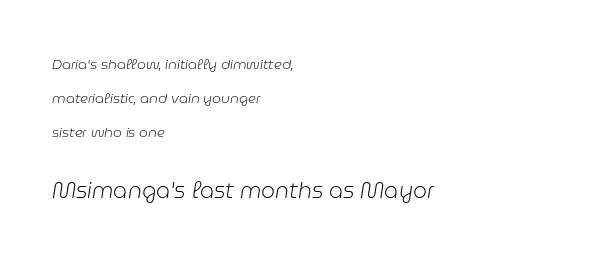
These lines are set flush left with a ragged right edge. Interline gaps are noticeably wide in this sample. Of the two passages, the one underneath uses the larger point size. The whole block is typeset with a tilt. The zone under the glyphs is completely vacant.
